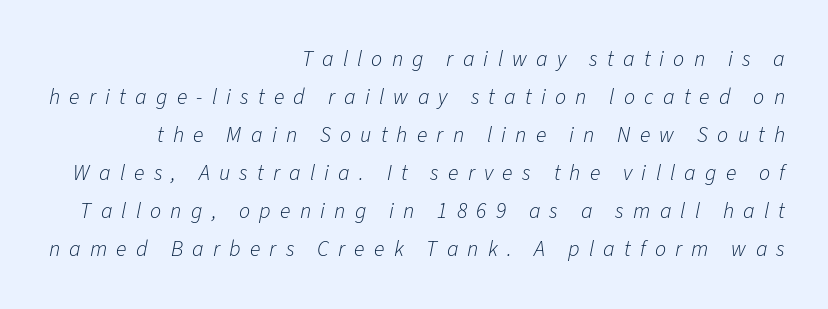
The letterforms stand isolated, each surrounded by extra space. A student would call this right alignment; a typographer would say flush right, rag left. The weight would be labelled regular, book, light, or lighter still. Slanted lettering throughout. Bare-footed words on every line.
